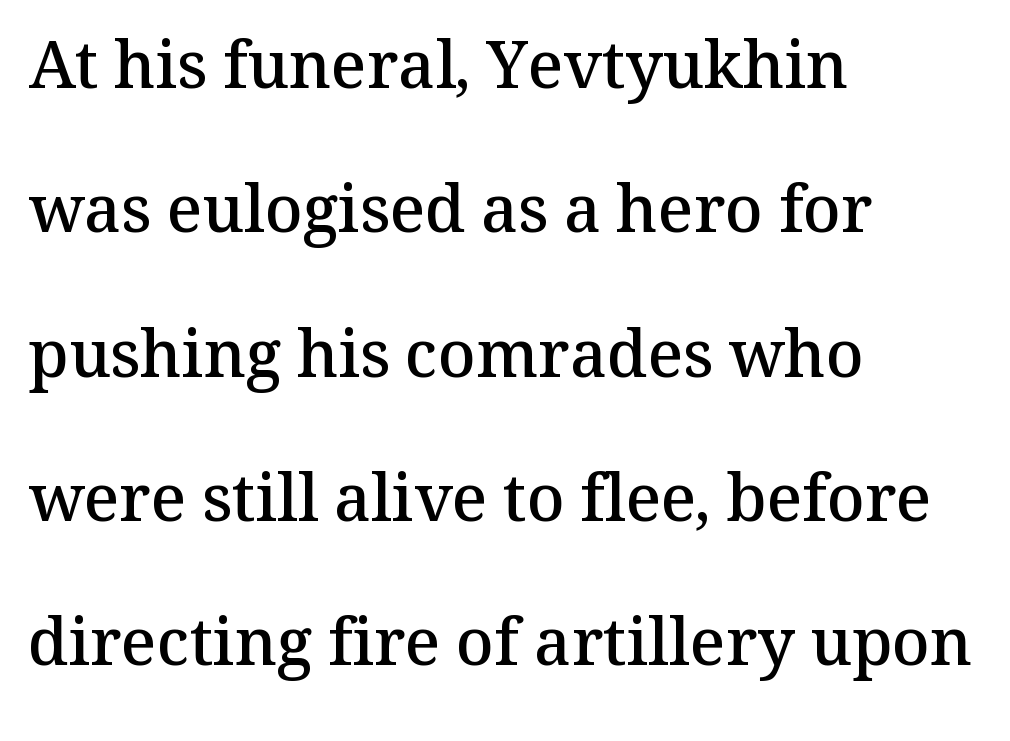
The image shows 65 px semibold serif type, upright; set left-aligned, loose line spacing (2.22x), normal letter spacing, not underlined; medium stroke contrast and a medium x-height.
